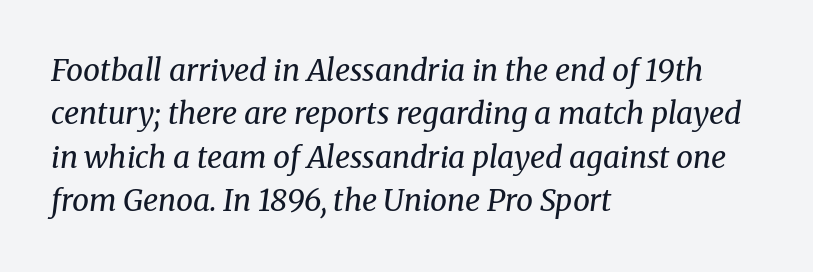
These glyphs show unthickened strokes, regular width or finer. Leading: standard. Yep, those are serifs on the letters. Is the type slanted? Yes — the strokes lean at a clear angle.
